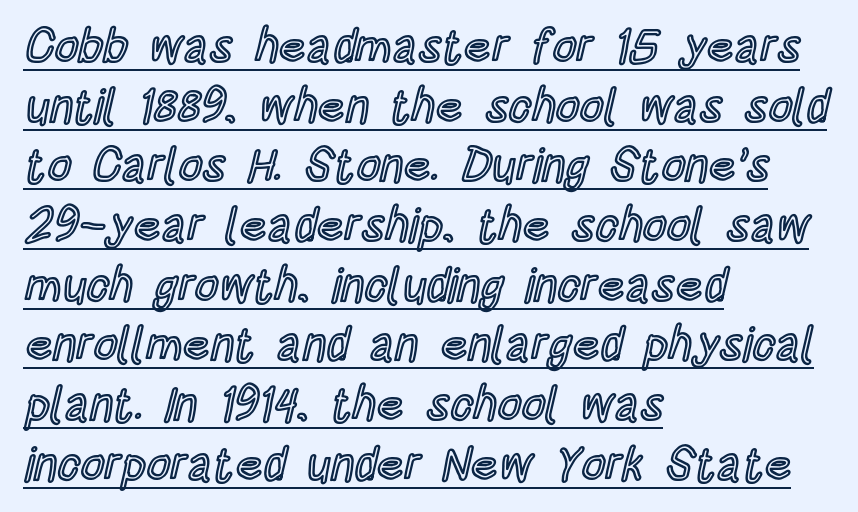
{"width": "condensed", "x_height": "large", "monospaced": "no", "underline": "yes", "align": "left", "line_spacing": "normal", "line_spacing_ratio": 1.27, "letter_spacing": "normal", "letter_spacing_em": 0.0, "glyph_px": 47}
